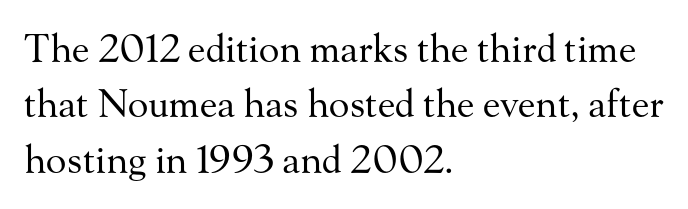
Q: Is the text bold? A: No.
Q: Is the text italic (slanted)? A: No, it is upright.
Q: Is the typeface a serif or a sans-serif typeface? A: Serif.
Q: Is the text underlined? A: No.
Q: How is the paragraph aligned? A: Left-aligned.
Q: Is the spacing between letters normal or unusually wide? A: Normal.
Q: Is the spacing between lines tight, normal or loose? A: Normal.
Q: Width (condensed, normal, or wide)? A: Normal.
Q: Stroke contrast? A: Medium.
Q: x-height? A: Small.
Q: Monospaced? A: No.
